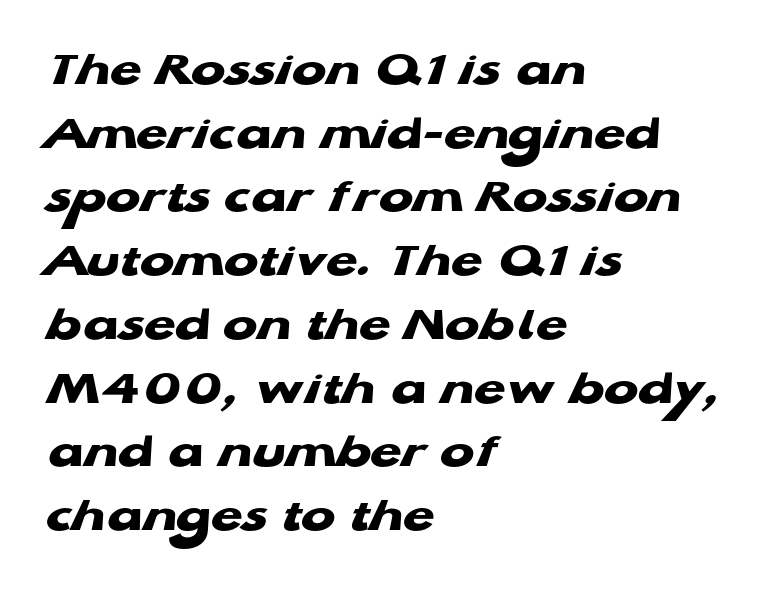
The image shows 51 px heavy, wide sans-serif type; set left-aligned, normal line spacing (1.25x), normal letter spacing, not underlined; low stroke contrast and a medium x-height.
